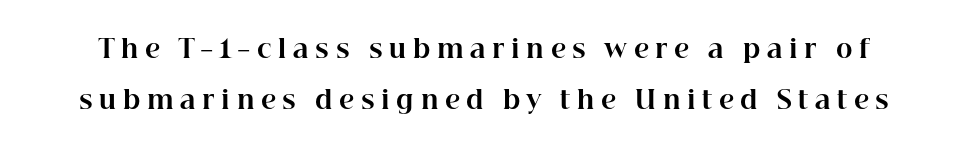
The image shows 25 px bold type, upright; set loose line spacing (2.03x), unusually wide letter spacing (+0.26 em), not underlined.
